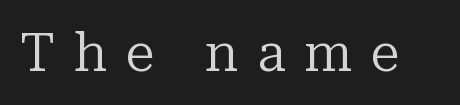
{"serif": "yes", "italic": "no", "bold": "no", "weight": "regular", "width": "normal", "stroke_contrast": "low", "x_height": "medium", "monospaced": "no", "underline": "no", "letter_spacing": "wide", "letter_spacing_em": 0.34, "glyph_px": 54}
